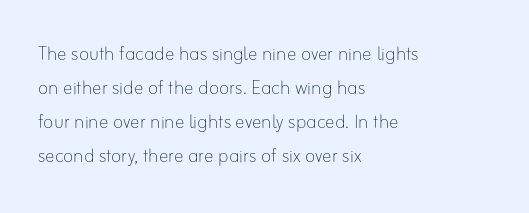
Just letters on the line, the space beneath them empty. The lines sit at an ordinary, default distance from one another. Reading down the block, your eye returns to a fixed left position each line. Think standard paragraph weight, or any step lighter than that.
